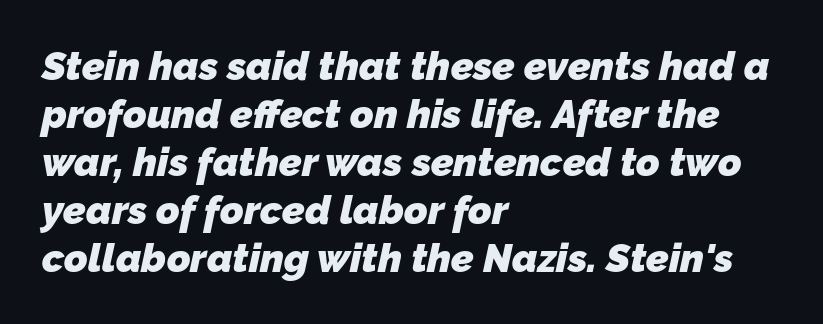
{"serif": "no", "bold": "yes", "weight": "heavy", "width": "normal", "stroke_contrast": "low", "x_height": "medium", "monospaced": "no", "underline": "no", "align": "left", "line_spacing_ratio": 1.2, "letter_spacing": "normal", "letter_spacing_em": 0.0, "glyph_px": 40}
